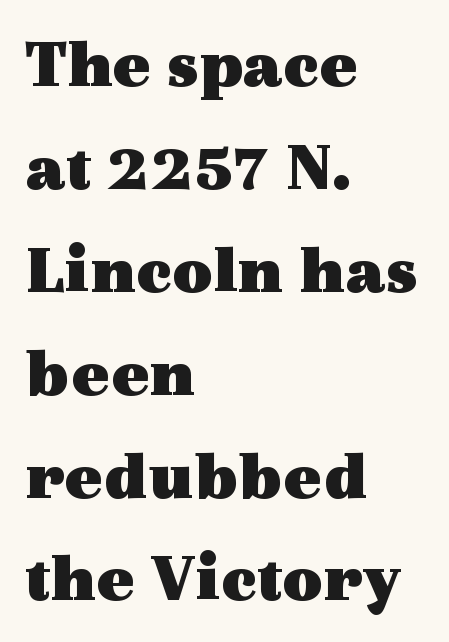
The passage shown is not underscored anywhere. On the weight axis this lands at bold, roughly 700. Every row of glyphs begins at an identical x-position on the left. How would I describe the line gaps? Plain and ordinary. These lines were composed using upright roman letters.
